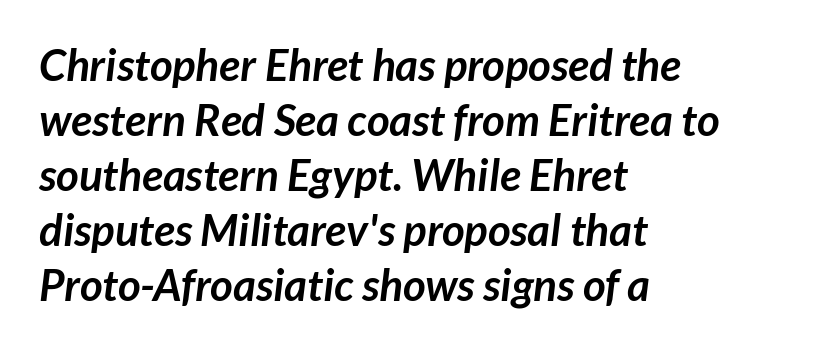
Q: Is the text bold? A: Yes.
Q: Is the typeface a serif or a sans-serif typeface? A: Sans-serif.
Q: Is the text underlined? A: No.
Q: How is the paragraph aligned? A: Left-aligned.
Q: Is the spacing between letters normal or unusually wide? A: Normal.
Q: Is the spacing between lines tight, normal or loose? A: Normal.
Q: Width (condensed, normal, or wide)? A: Normal.
Q: Stroke contrast? A: Low.
Q: x-height? A: Medium.
Q: Monospaced? A: No.
